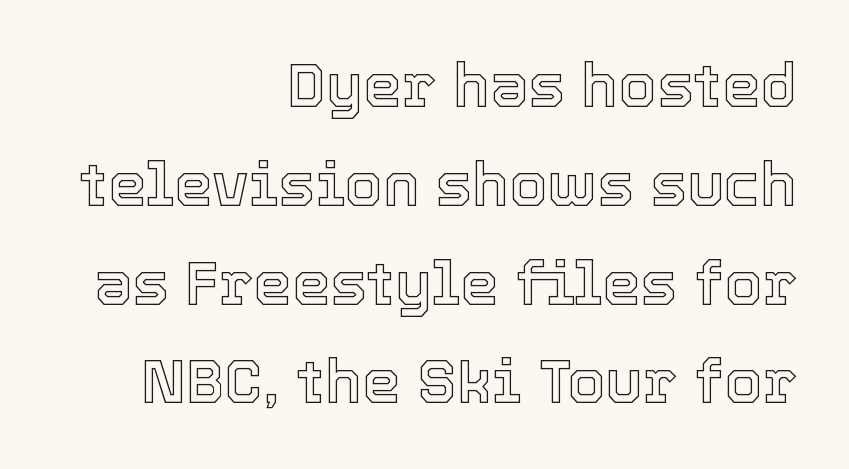
{"italic": "no", "width": "normal", "x_height": "medium", "monospaced": "no", "underline": "no", "align": "right", "line_spacing": "normal", "line_spacing_ratio": 1.62, "letter_spacing": "normal", "letter_spacing_em": 0.0, "glyph_px": 61}
